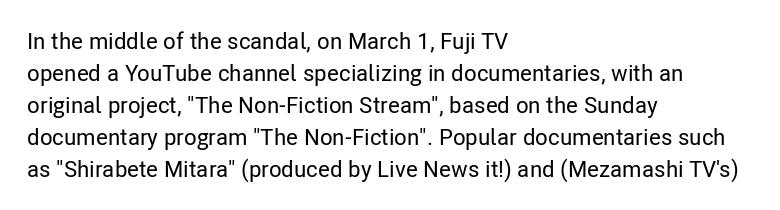
Q: Is the text italic (slanted)? A: No, it is upright.
Q: Is the text underlined? A: No.
Q: How is the paragraph aligned? A: Left-aligned.
Q: Is the spacing between letters normal or unusually wide? A: Normal.
Q: Is the spacing between lines tight, normal or loose? A: Normal.
